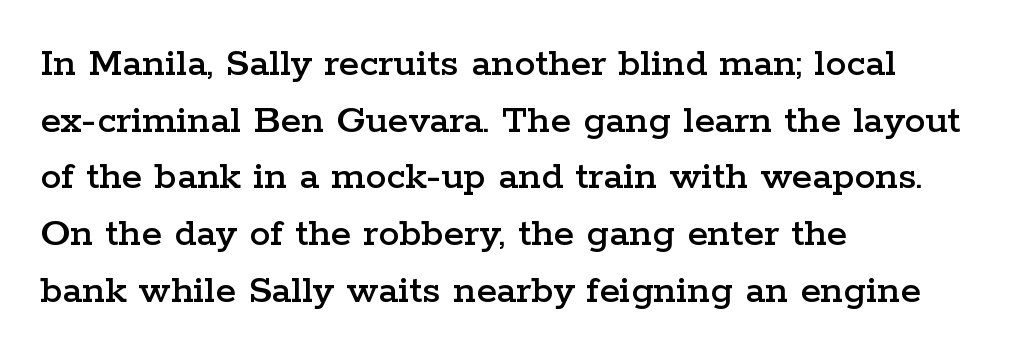
The area under the type is left untouched. Character widths vary here, with narrow letters taking less room than wide ones. Left-aligned paragraph, ragged on the right. The line-height multiplier appears to be the usual default. Type style note: has serifs.
